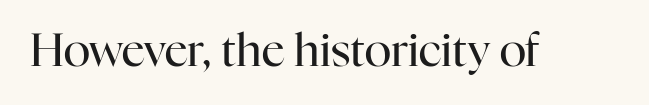
The image shows 45 px regular-weight serif type, upright; set normal letter spacing, not underlined; high stroke contrast and a medium x-height.
